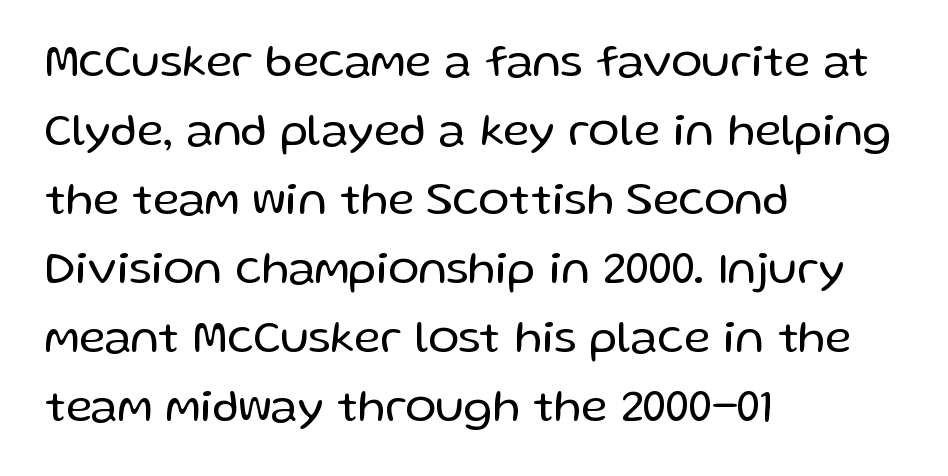
Q: Is the text bold? A: No.
Q: Is the text italic (slanted)? A: No, it is upright.
Q: Is the typeface a serif or a sans-serif typeface? A: Sans-serif.
Q: Is the text underlined? A: No.
Q: How is the paragraph aligned? A: Left-aligned.
Q: Is the spacing between letters normal or unusually wide? A: Normal.
Q: Is the spacing between lines tight, normal or loose? A: Normal.
Q: Width (condensed, normal, or wide)? A: Normal.
Q: Stroke contrast? A: Low.
Q: x-height? A: Medium.
Q: Monospaced? A: No.
